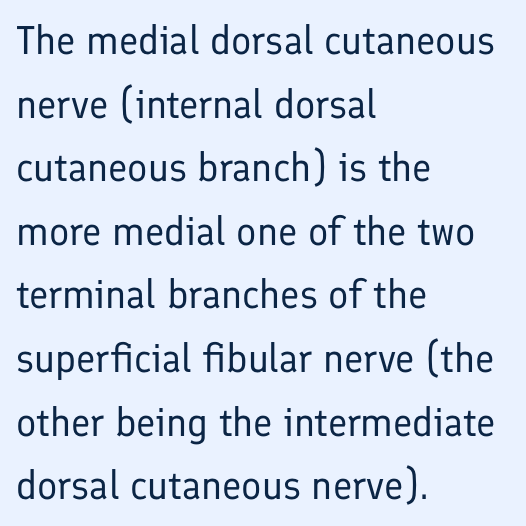
The setting favours the left margin, as ordinary paragraphs usually do. Descenders hang freely into open space. Between one letter and the next there's only the usual sliver of space. Do the letters lean? They stand straight. Stems here are at most as thick as an everyday book face.
